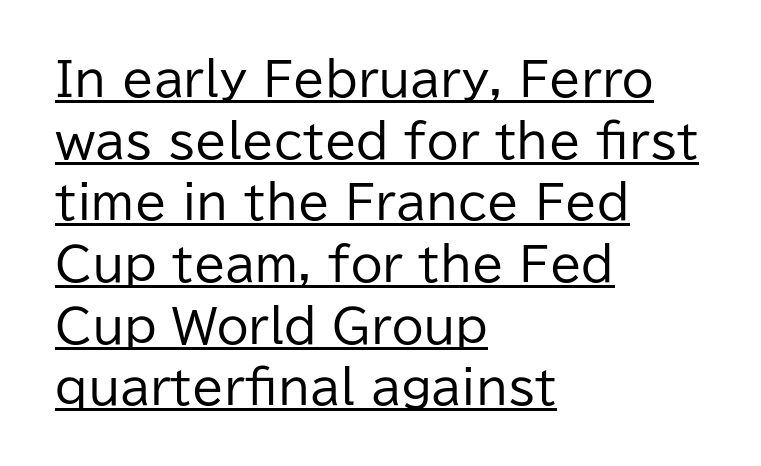
The image shows 46 px regular-weight sans-serif type, upright; set left-aligned, normal line spacing (1.34x), normal letter spacing, underlined; low stroke contrast and a medium x-height.
